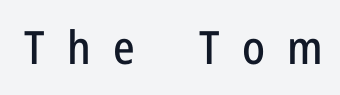
The image shows 46 px condensed sans-serif type, upright; set unusually wide letter spacing (+0.49 em), not underlined; low stroke contrast and a medium x-height.
